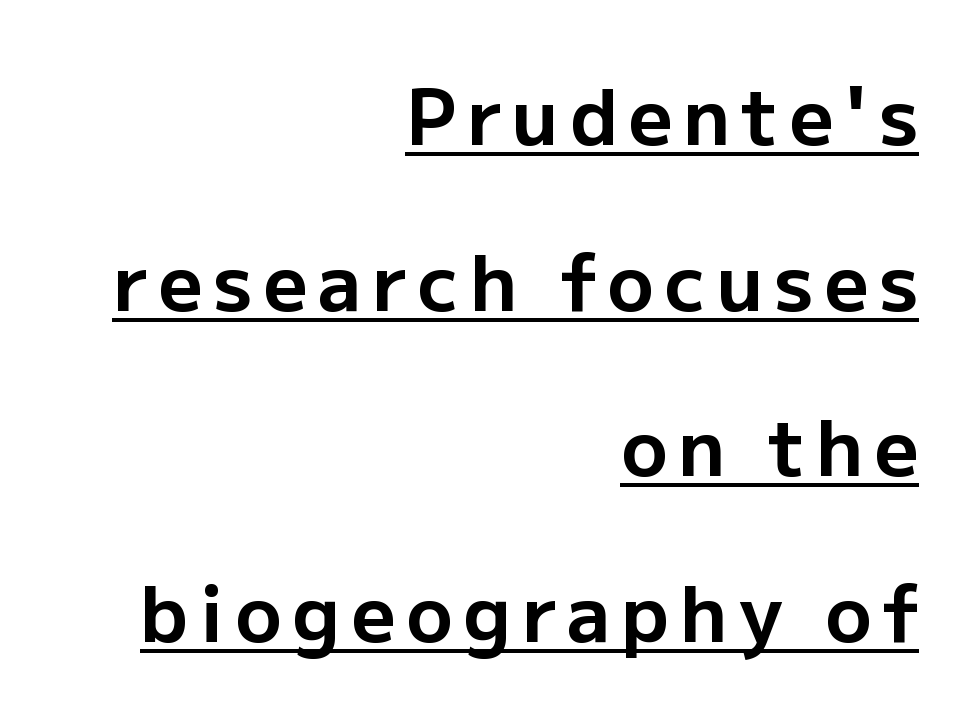
The specimen reads as upright at a glance. Horizontal alignment here is rightward, an uncommon choice for prose. A rule runs beneath these lines of type. The rendering uses natural spacing where letterforms have individual widths. This block would shrink considerably if given ordinary leading; it's expanded now. Is this a sans? Yes — the strokes have no serifs.
